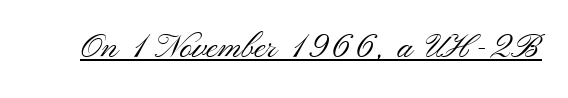
{"serif": "no", "bold": "no", "weight": "light", "width": "wide", "stroke_contrast": "medium", "x_height": "small", "monospaced": "no", "underline": "yes", "letter_spacing": "normal", "letter_spacing_em": 0.0, "glyph_px": 34}
